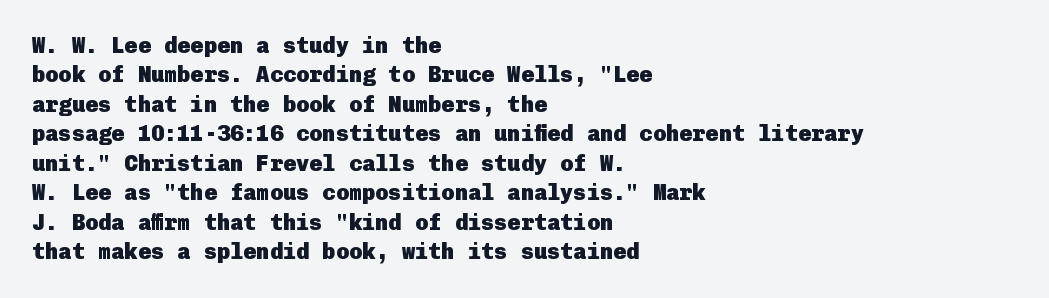
Q: Is the text bold? A: Yes.
Q: Is the text italic (slanted)? A: No, it is upright.
Q: Is the text underlined? A: No.
Q: How is the paragraph aligned? A: Left-aligned.
Q: Is the spacing between letters normal or unusually wide? A: Normal.
Q: Is the spacing between lines tight, normal or loose? A: Normal.
